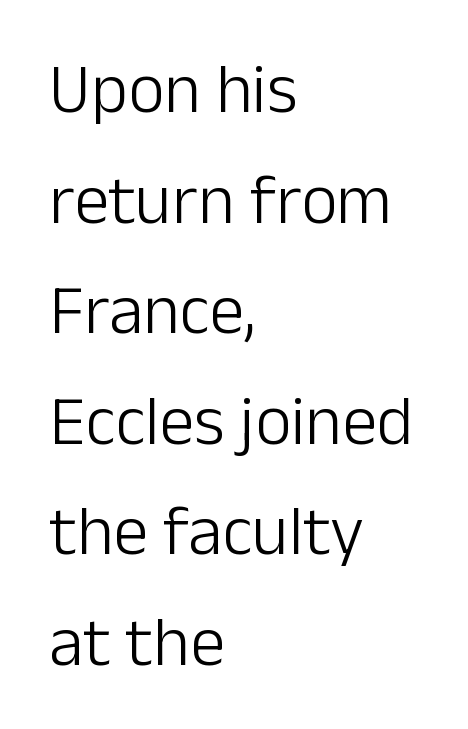
It's the straight-up-and-down kind of type. The space between consecutive lines is moderate. The passage is arranged the way most books set body copy — flush left. Looks like regular typesetting: each glyph gets only the width it needs. The passage shown is typeset with a sans-serif family.
